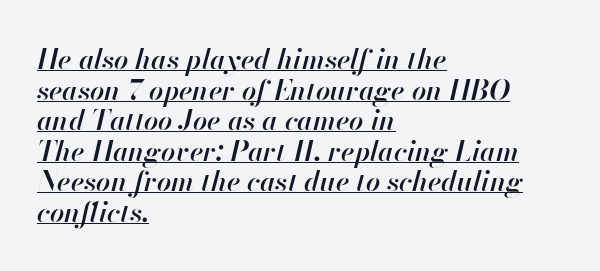
{"italic": "yes", "lean": "right", "slant_degrees": 13, "bold": "semi", "weight": "semibold", "width": "normal", "stroke_contrast": "high", "x_height": "small", "monospaced": "no", "underline": "yes", "align": "left", "line_spacing": "tight", "line_spacing_ratio": 1.09, "letter_spacing": "normal", "letter_spacing_em": 0.0, "glyph_px": 28}
